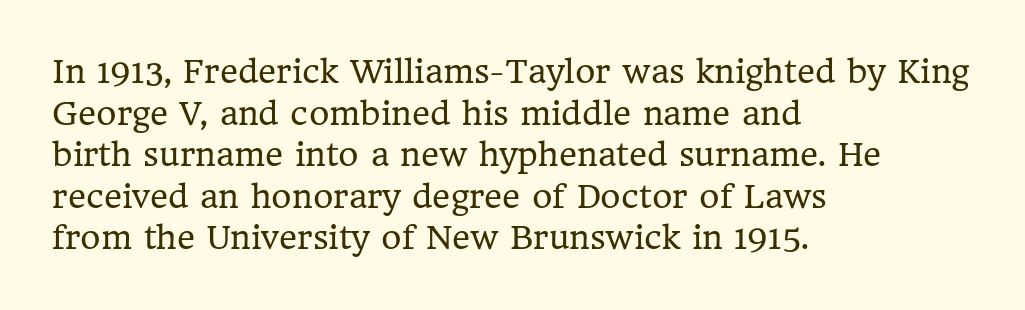
Glance below the letters and you will spot only blank space. The lines in this sample share a left origin and differ only in where they stop. Do the characters align in a grid? No, the font is proportional. These lines were composed using upright roman letters.
